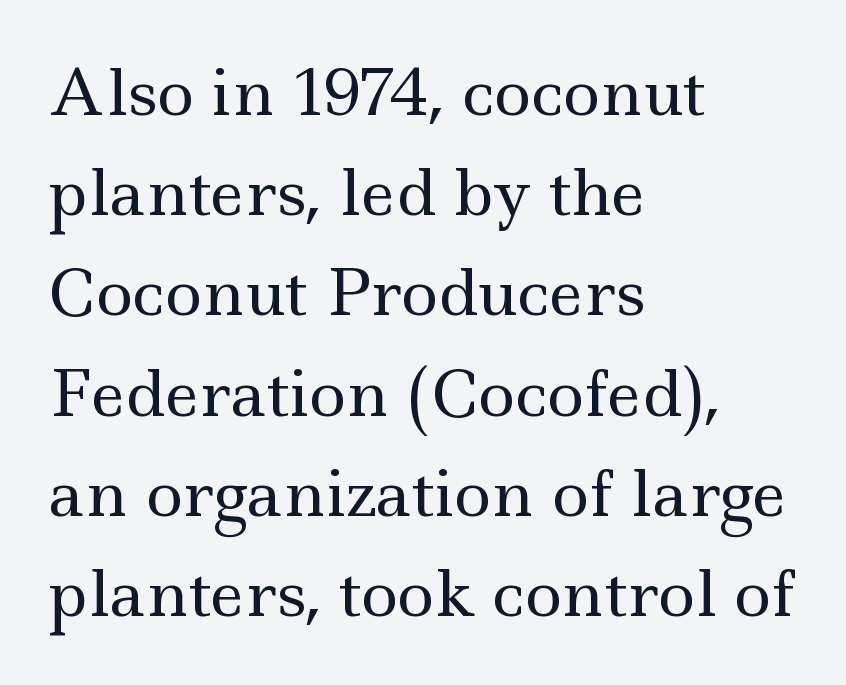
The baseline area is clear. Tracking value appears to be zero — textbook default spacing. Where is the straight margin? On the left. No heavy texture on the line: the type isn't bold. Old-style or modern, the face here clearly has serifs. This sample uses an upright cut, with every glyph sitting square on the baseline.
